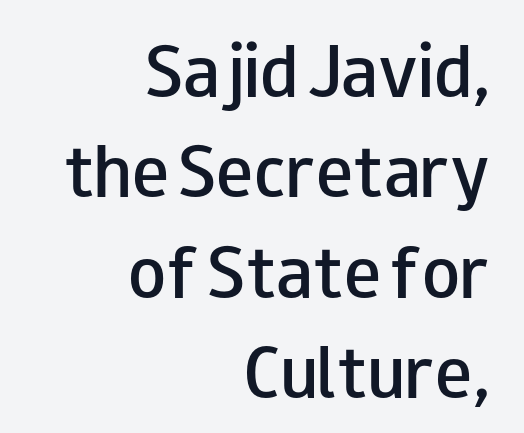
The image shows 62 px semibold, wide sans-serif type, upright; set right-aligned, normal line spacing (1.62x), normal letter spacing, not underlined; low stroke contrast and a small x-height.
